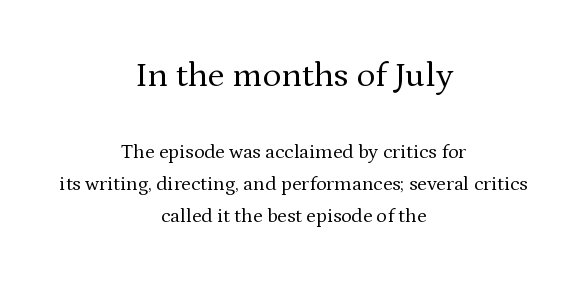
The image shows 35 px regular-weight serif type, upright; set centered, normal line spacing (1.62x), normal letter spacing, not underlined; the first (top) block is 1.75x larger; medium stroke contrast and a medium x-height.
